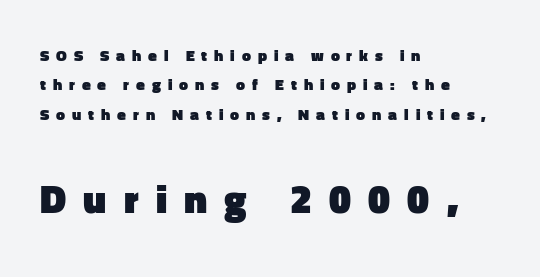
{"serif": "no", "italic": "no", "bold": "yes", "weight": "heavy", "width": "normal", "stroke_contrast": "low", "x_height": "medium", "monospaced": "no", "underline": "no", "align": "left", "line_spacing_ratio": 1.84, "letter_spacing": "wide", "letter_spacing_em": 0.43, "larger_block": "second", "size_ratio": 2.5, "glyph_px": 40}
